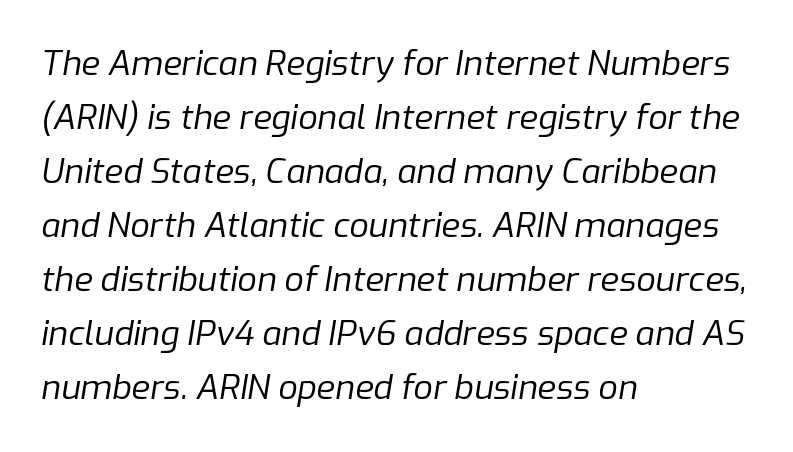
{"italic": "yes", "lean": "right", "slant_degrees": 9, "bold": "no", "weight": "regular", "width": "normal", "stroke_contrast": "low", "x_height": "medium", "monospaced": "no", "underline": "no", "align": "left", "line_spacing": "normal", "line_spacing_ratio": 1.59, "letter_spacing": "normal", "letter_spacing_em": 0.0, "glyph_px": 34}
